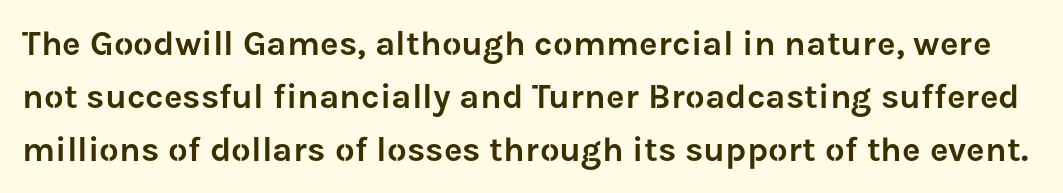
Q: Is the text italic (slanted)? A: No, it is upright.
Q: Is the typeface a serif or a sans-serif typeface? A: Sans-serif.
Q: Is the text underlined? A: No.
Q: Is the spacing between letters normal or unusually wide? A: Normal.
Q: Is the spacing between lines tight, normal or loose? A: Normal.
Q: Width (condensed, normal, or wide)? A: Normal.
Q: Stroke contrast? A: Low.
Q: x-height? A: Medium.
Q: Monospaced? A: No.
